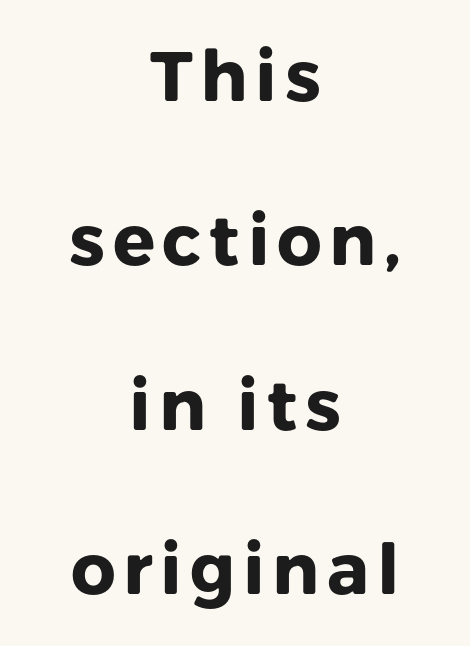
Notice how the passage keeps no hard edge, just a central spine. A typesetter would mark this as roman, not italic. This rendering features lettering with no underline. Character widths vary here, with narrow letters taking less room than wide ones. You can tell from the bare stems that sans-serif type was used. Each glyph is drawn with heavy, bold strokes.
